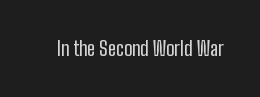
The image shows 20 px text type, upright; set normal letter spacing, not underlined.
